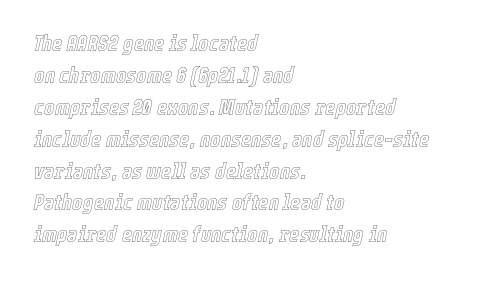
The image shows 22 px text type, italic (leaning right); set left-aligned, normal line spacing (1.45x), normal letter spacing, not underlined.
